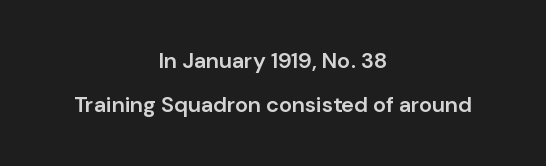
{"italic": "no", "bold": "semi", "underline": "no", "align": "center", "line_spacing": "loose", "line_spacing_ratio": 2.02, "letter_spacing": "normal", "letter_spacing_em": 0.0, "glyph_px": 22}
